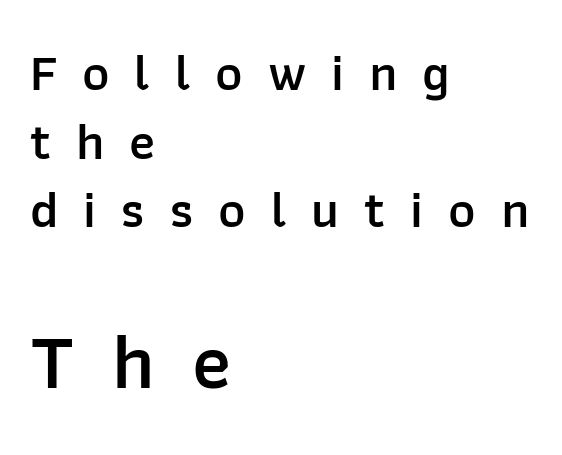
The image shows 78 px semibold sans-serif type, upright; set left-aligned, normal line spacing (1.32x), unusually wide letter spacing (+0.48 em), not underlined; the second (bottom) block is 1.5x larger; low stroke contrast and a medium x-height.
